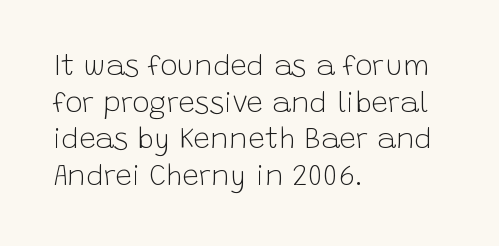
Which margin do the lines hug? The left one — the right edge is uneven. The typesetting does not lean heavy: it is not bold. Only glyphs here, with clear space below each row. The rendering uses natural spacing where letterforms have individual widths. Leading matches the norm, producing a regular column. It's the straight-up-and-down kind of type.
